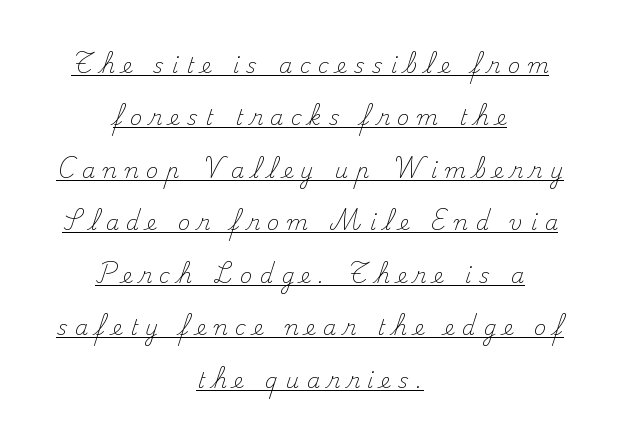
Q: Is the text bold? A: No.
Q: Is the text italic (slanted)? A: Yes.
Q: Is the text underlined? A: Yes.
Q: How is the paragraph aligned? A: Centered.
Q: Is the spacing between letters normal or unusually wide? A: Unusually wide.
Q: Is the spacing between lines tight, normal or loose? A: Loose.
